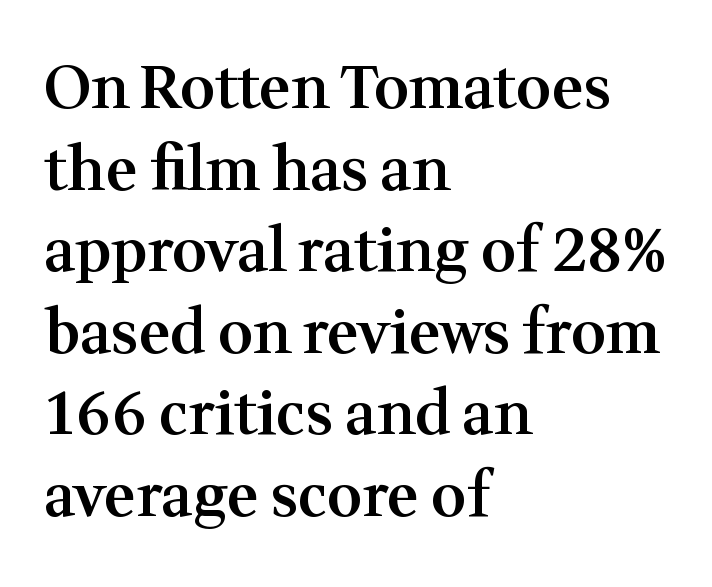
{"serif": "yes", "italic": "no", "bold": "semi", "weight": "semibold", "width": "normal", "stroke_contrast": "medium", "x_height": "medium", "monospaced": "no", "underline": "no", "align": "left", "line_spacing": "normal", "line_spacing_ratio": 1.36, "letter_spacing": "normal", "letter_spacing_em": 0.0, "glyph_px": 60}
